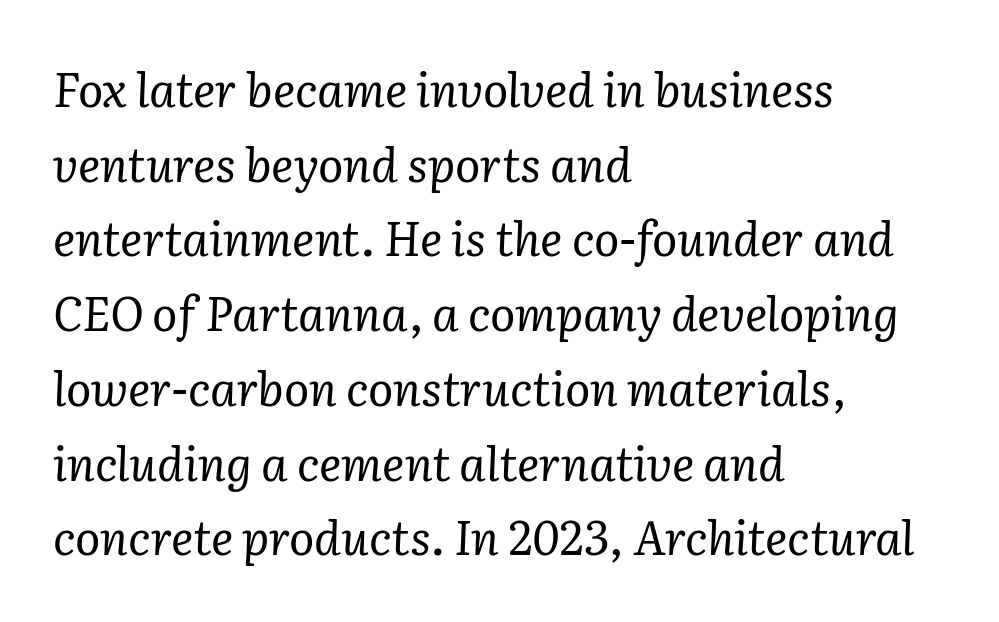
The gaps between neighbouring characters are ordinary and unremarkable. Are there feet on the stems? There are — it's a serif. Just letters on the line, the space beneath them empty. The font sits on the lighter half of the weight spectrum, regular included.
